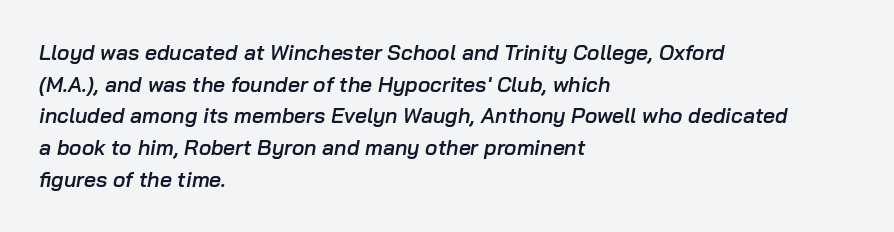
{"italic": "yes", "lean": "right", "slant_degrees": 10, "bold": "semi", "underline": "no", "align": "left", "line_spacing": "normal", "line_spacing_ratio": 1.51, "letter_spacing": "normal", "letter_spacing_em": 0.0, "glyph_px": 21}
